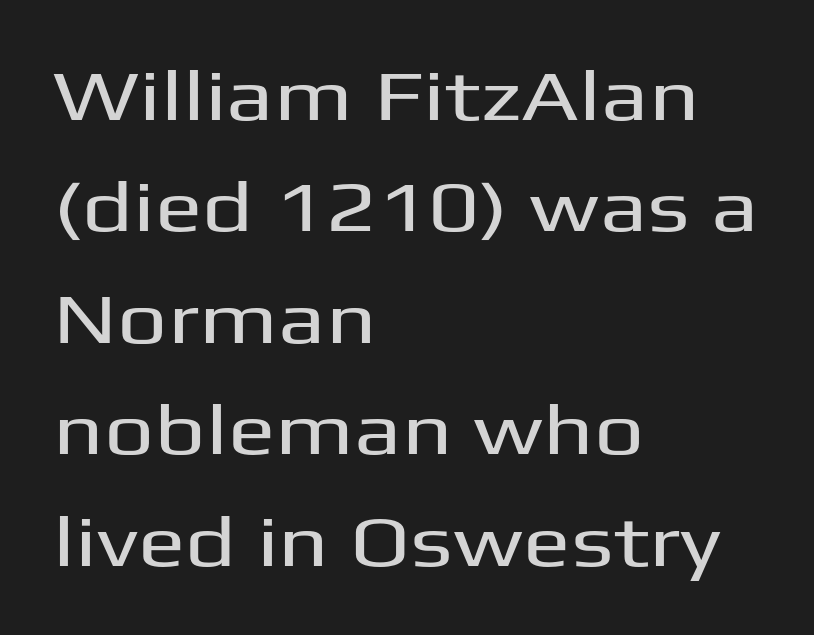
{"serif": "no", "italic": "no", "width": "wide", "stroke_contrast": "medium", "x_height": "medium", "monospaced": "no", "underline": "no", "align": "left", "line_spacing": "normal", "line_spacing_ratio": 1.57, "letter_spacing": "normal", "letter_spacing_em": 0.0, "glyph_px": 71}
